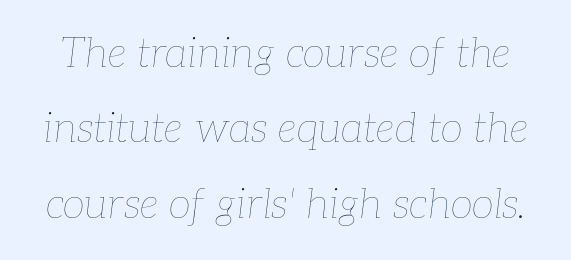
{"italic": "yes", "lean": "right", "slant_degrees": 7, "bold": "no", "weight": "thin", "width": "normal", "stroke_contrast": "low", "x_height": "medium", "monospaced": "no", "underline": "no", "line_spacing_ratio": 1.84, "letter_spacing": "normal", "letter_spacing_em": 0.0, "glyph_px": 41}
